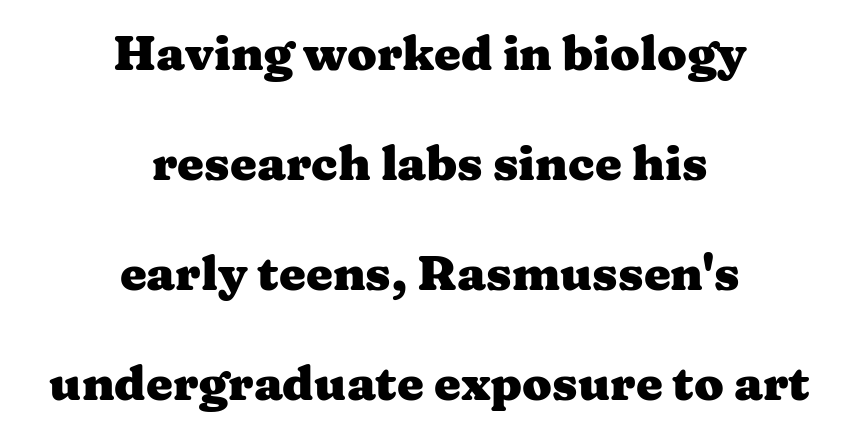
The image shows 48 px heavy, wide serif type, upright; set centered, loose line spacing (2.29x), normal letter spacing, not underlined; medium stroke contrast and a medium x-height.
